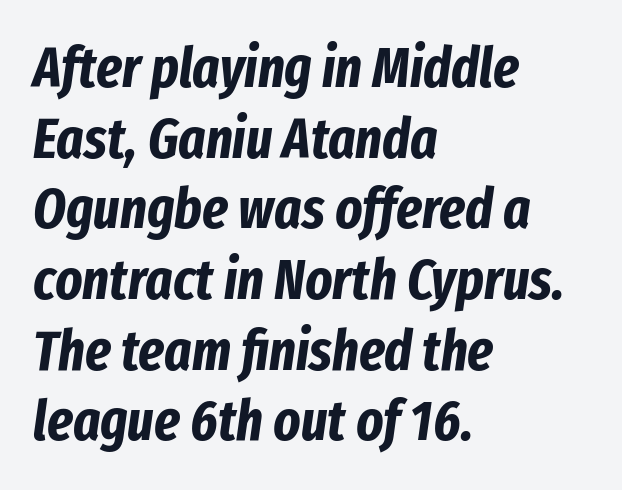
Q: Is the text bold? A: Yes.
Q: Is the text italic (slanted)? A: Yes, it leans right by about 8 degrees.
Q: Is the text underlined? A: No.
Q: How is the paragraph aligned? A: Left-aligned.
Q: Is the spacing between letters normal or unusually wide? A: Normal.
Q: Width (condensed, normal, or wide)? A: Condensed.
Q: Stroke contrast? A: Low.
Q: x-height? A: Medium.
Q: Monospaced? A: No.
